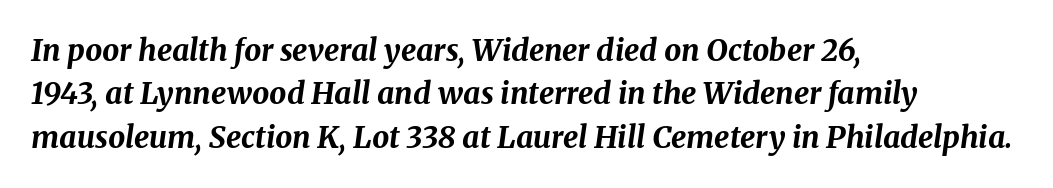
{"italic": "yes", "lean": "right", "slant_degrees": 8, "bold": "yes", "weight": "bold", "width": "normal", "stroke_contrast": "medium", "x_height": "medium", "monospaced": "no", "underline": "no", "align": "left", "line_spacing": "normal", "line_spacing_ratio": 1.45, "letter_spacing": "normal", "letter_spacing_em": 0.0, "glyph_px": 30}
